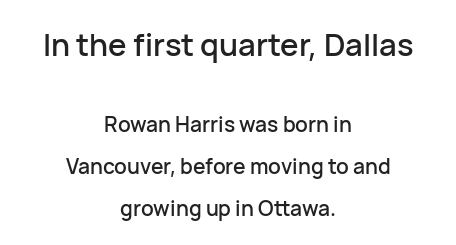
Q: Is the text italic (slanted)? A: No, it is upright.
Q: Is the typeface a serif or a sans-serif typeface? A: Sans-serif.
Q: Is the text underlined? A: No.
Q: How is the paragraph aligned? A: Centered.
Q: Is the spacing between letters normal or unusually wide? A: Normal.
Q: Is the spacing between lines tight, normal or loose? A: Loose.
Q: Which block of text is set in a larger size, the first (top) or the second (bottom)? A: The first (top) one.
Q: Width (condensed, normal, or wide)? A: Normal.
Q: Stroke contrast? A: Low.
Q: x-height? A: Medium.
Q: Monospaced? A: No.
